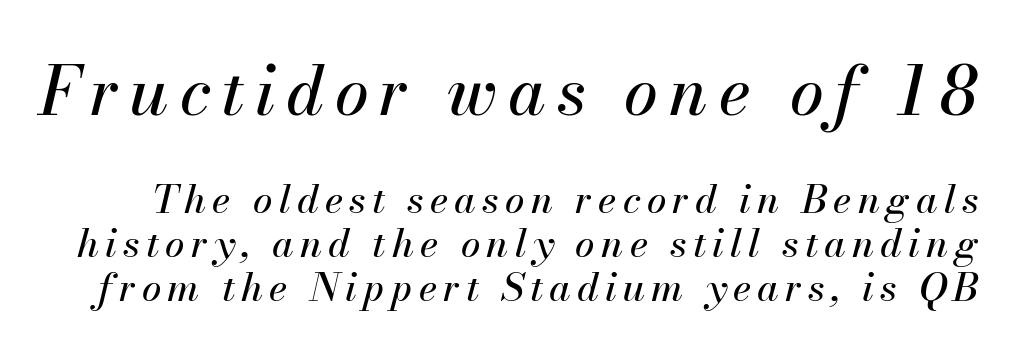
The image shows 68 px text type, italic (leaning right); set tight line spacing (1.13x), not underlined; the first (top) block is 1.74x larger; medium stroke contrast and a small x-height.
